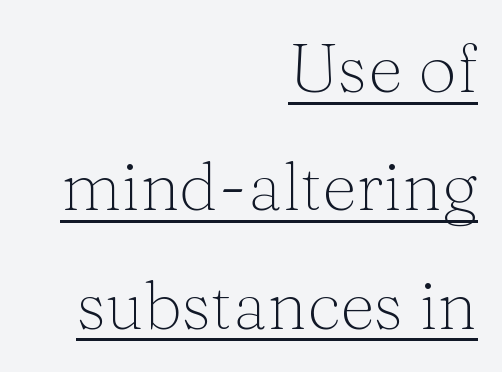
{"serif": "yes", "italic": "no", "bold": "no", "weight": "light", "width": "normal", "stroke_contrast": "medium", "x_height": "medium", "monospaced": "no", "underline": "yes", "align": "right", "line_spacing_ratio": 1.74, "letter_spacing": "normal", "letter_spacing_em": 0.0, "glyph_px": 68}
